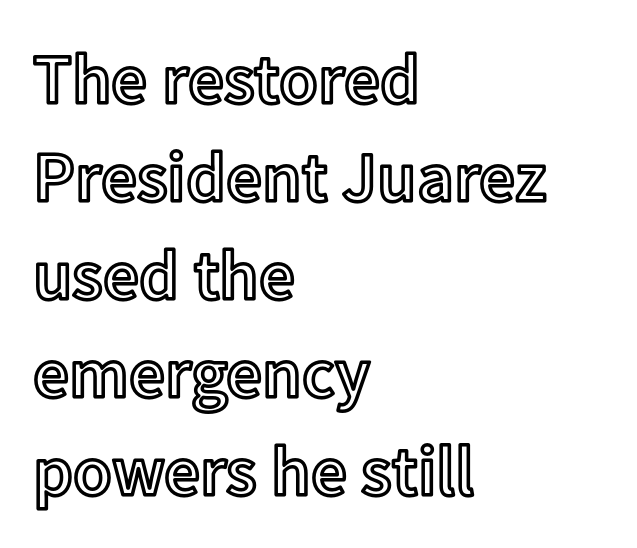
{"italic": "no", "width": "normal", "x_height": "medium", "monospaced": "no", "underline": "no", "align": "left", "line_spacing": "normal", "line_spacing_ratio": 1.38, "letter_spacing": "normal", "letter_spacing_em": 0.0, "glyph_px": 71}
